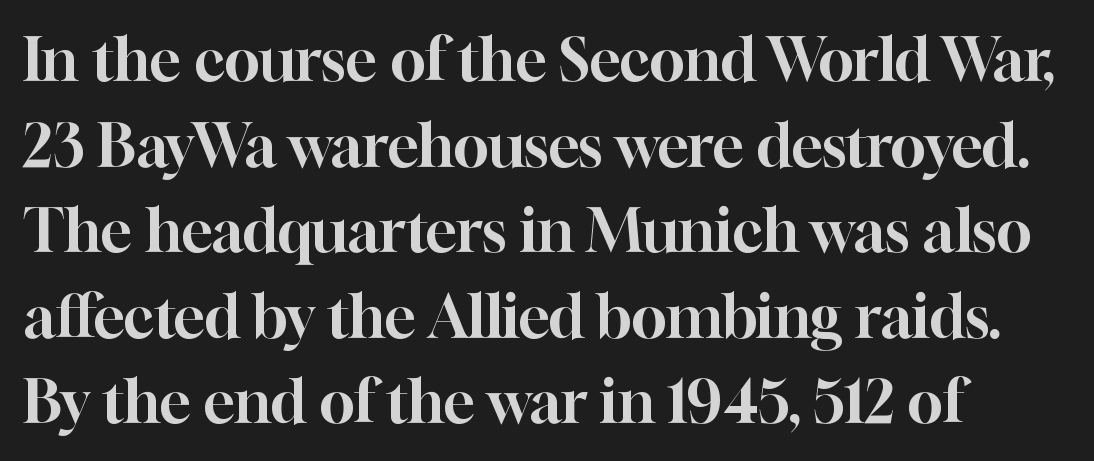
Q: Is the text italic (slanted)? A: No, it is upright.
Q: Is the typeface a serif or a sans-serif typeface? A: Serif.
Q: Is the text underlined? A: No.
Q: How is the paragraph aligned? A: Left-aligned.
Q: Is the spacing between letters normal or unusually wide? A: Normal.
Q: Is the spacing between lines tight, normal or loose? A: Normal.
Q: Width (condensed, normal, or wide)? A: Normal.
Q: Stroke contrast? A: High.
Q: x-height? A: Medium.
Q: Monospaced? A: No.
